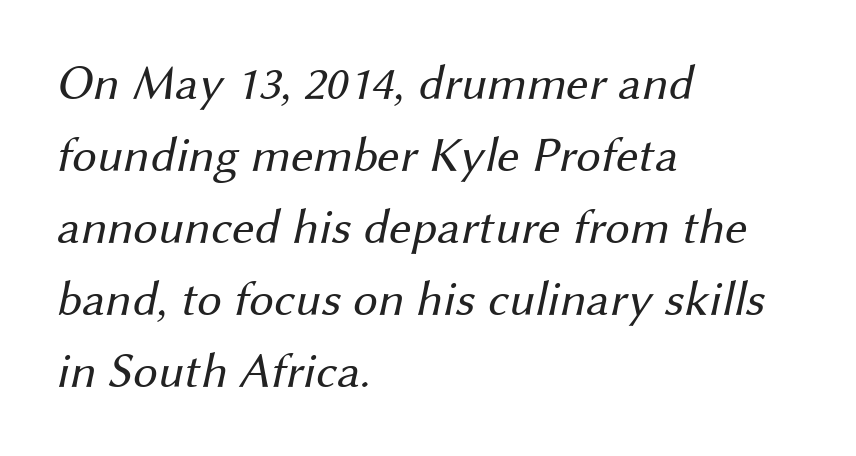
Honestly, the letter spacing is just normal — you wouldn't notice it. Alignment: flush left. The passage shown is not underscored anywhere. Bold? No — there's no thickening of the strokes.
